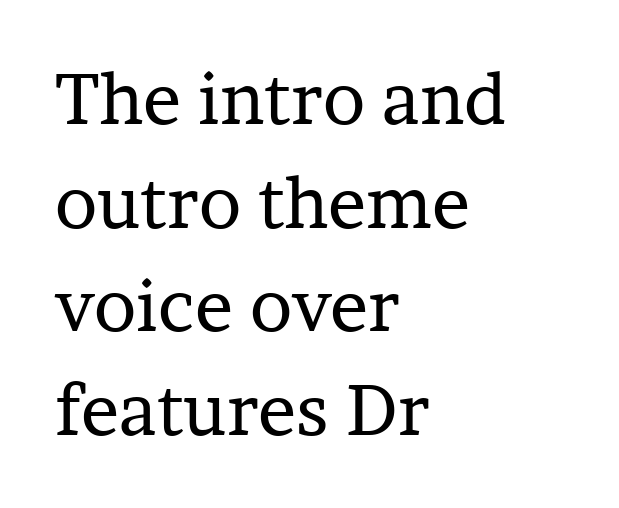
Here the designer chose a conventional face with non-uniform glyph widths. Layout note: lines flush left. Summary of weight: not heavy and not bold. The passage shown is typeset with a serif family. The zone under the glyphs is completely vacant.
